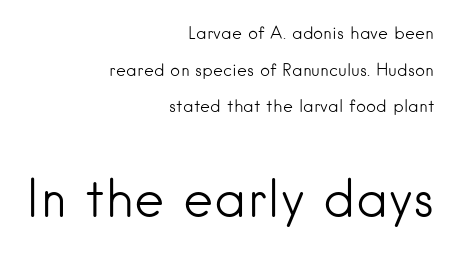
The image shows 52 px light sans-serif type, upright; set right-aligned, loose line spacing (2.15x), normal letter spacing, not underlined; the second (bottom) block is 3.06x larger; low stroke contrast and a small x-height.
